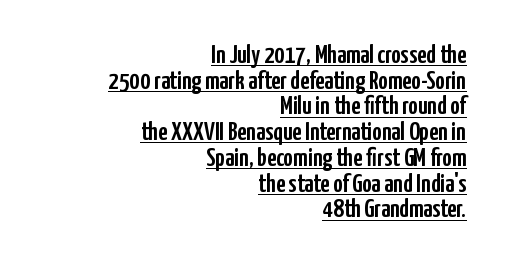
The image shows 26 px text type, upright; set right-aligned, tight line spacing (0.99x), normal letter spacing, underlined.
